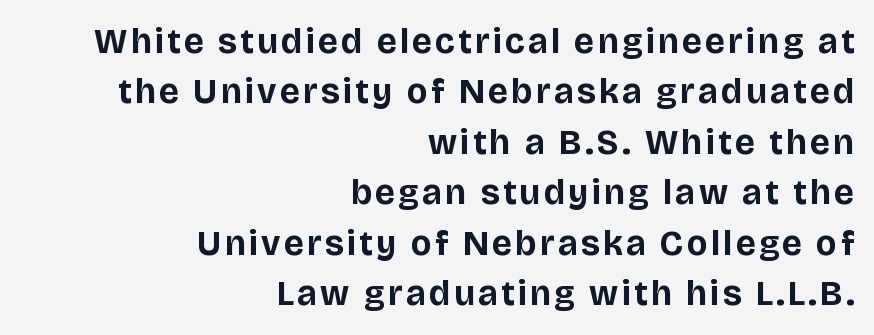
Check the space under the baseline: it is left empty. Baseline-to-baseline distance is the conventional proportion of letter height. You could not count columns in this text — the font is proportionally spaced. Strong, thick strokes mark this as bold type. The rendering anchors every line to the right-hand side.
